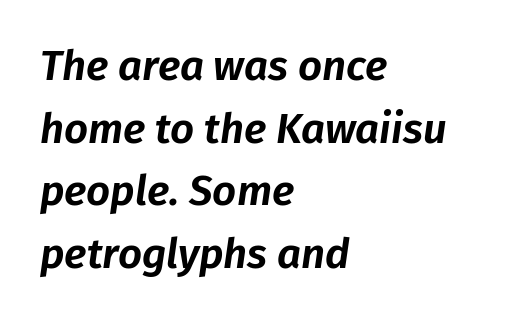
The image shows 42 px text type, italic (leaning right); set left-aligned, normal line spacing (1.49x), normal letter spacing, not underlined; low stroke contrast and a medium x-height.
